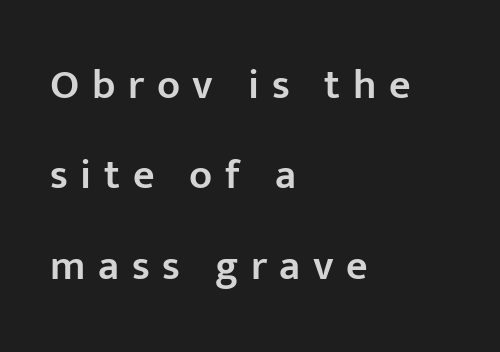
Q: Is the text bold? A: Semi-bold.
Q: Is the text italic (slanted)? A: No, it is upright.
Q: Is the typeface a serif or a sans-serif typeface? A: Sans-serif.
Q: Is the text underlined? A: No.
Q: How is the paragraph aligned? A: Left-aligned.
Q: Is the spacing between letters normal or unusually wide? A: Unusually wide.
Q: Is the spacing between lines tight, normal or loose? A: Loose.
Q: Width (condensed, normal, or wide)? A: Normal.
Q: Stroke contrast? A: Low.
Q: x-height? A: Medium.
Q: Monospaced? A: No.
